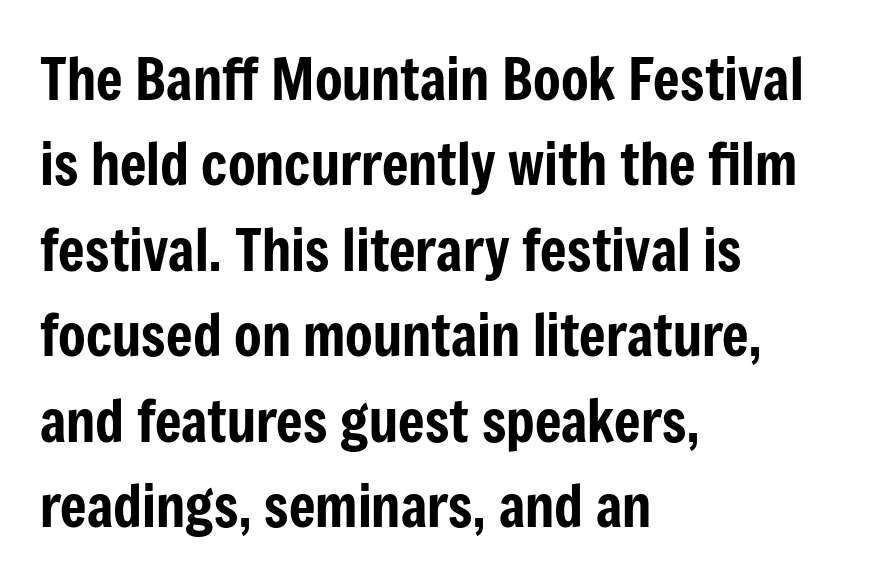
The image shows 57 px condensed sans-serif type, upright; set left-aligned, normal line spacing (1.5x), normal letter spacing, not underlined; low stroke contrast and a medium x-height.
